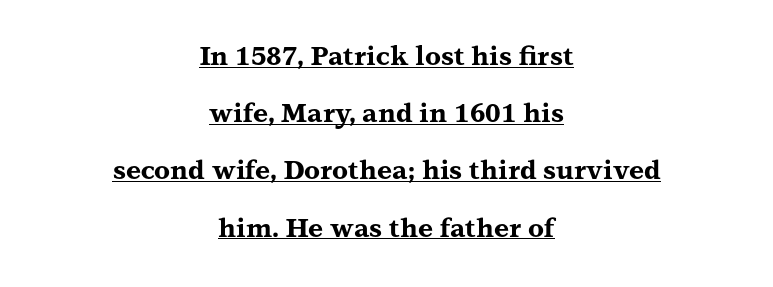
The rendering uses the underline text-decoration. Strong, thick strokes mark this as bold type. Here the glyphs are tracked normally, forming tight word shapes. Widely set lines give the paragraph a tall, airy silhouette. The font's upright variant was chosen for this text.
